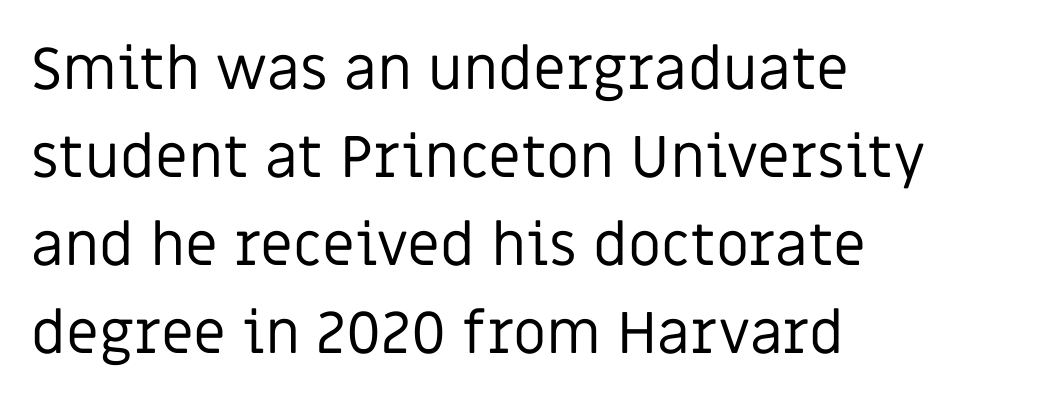
{"serif": "no", "italic": "no", "bold": "no", "weight": "regular", "width": "normal", "stroke_contrast": "low", "x_height": "large", "monospaced": "no", "underline": "no", "align": "left", "line_spacing": "normal", "line_spacing_ratio": 1.49, "letter_spacing": "normal", "letter_spacing_em": 0.0, "glyph_px": 59}
